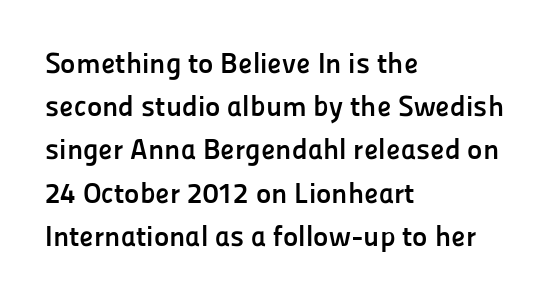
The image shows 29 px semibold sans-serif type, upright; set left-aligned, normal line spacing (1.49x), normal letter spacing, not underlined; low stroke contrast and a medium x-height.
